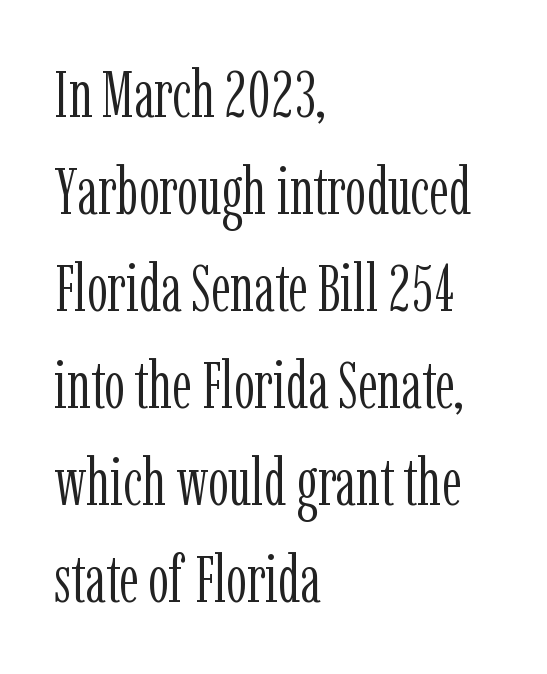
Do the characters align in a grid? No, the font is proportional. Old-style or modern, the face here clearly has serifs. A typesetter would call this zero additional tracking. The characters are drawn with everyday or finer stroke widths. Underline: absent. The font's upright variant was chosen for this text.
